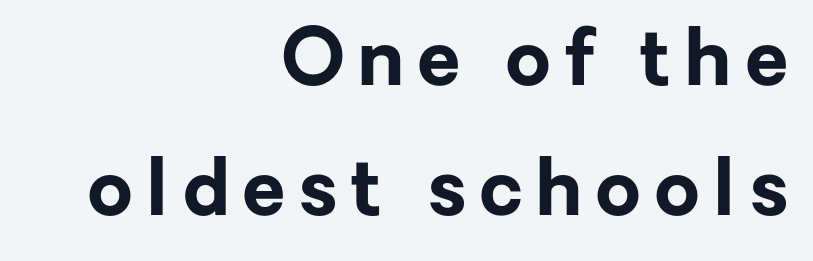
Q: Is the text bold? A: Yes.
Q: Is the text italic (slanted)? A: No, it is upright.
Q: Is the typeface a serif or a sans-serif typeface? A: Sans-serif.
Q: Is the text underlined? A: No.
Q: How is the paragraph aligned? A: Right-aligned.
Q: Is the spacing between lines tight, normal or loose? A: Normal.
Q: Width (condensed, normal, or wide)? A: Normal.
Q: Stroke contrast? A: Low.
Q: x-height? A: Medium.
Q: Monospaced? A: No.
